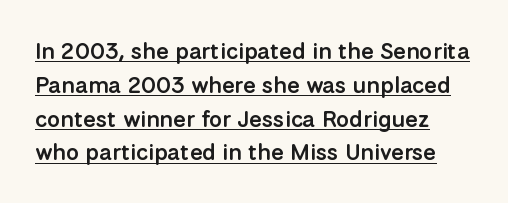
The characters look somewhat weighty, a semibold short of true bold. A baseline rule has been typeset under these characters. Nothing unusual about the tracking: characters are spaced as the font intends. These lines were composed using upright roman letters. Baseline-to-baseline distance is the conventional proportion of letter height.
